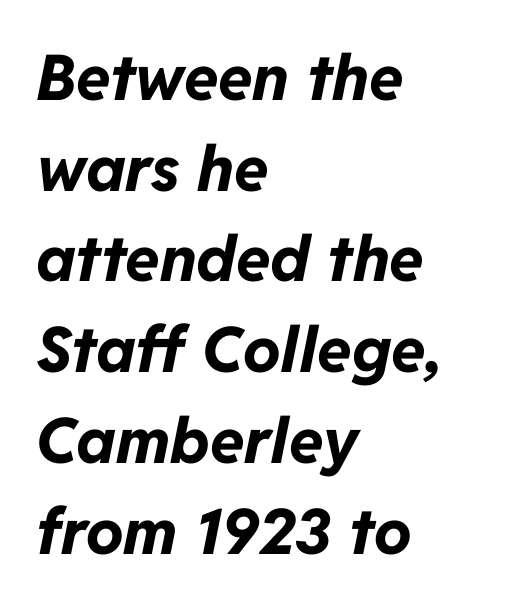
The letters advance in unequal steps, a hallmark of proportional type. Each glyph is drawn with heavy, bold strokes. The letters sit at their default tracking, neither squeezed nor spread. Short and long lines alike share a common starting point at left.
